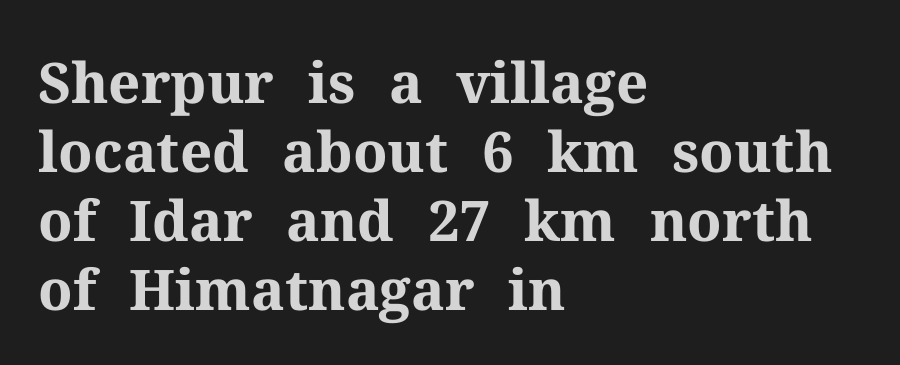
The image shows 56 px bold serif type, upright; set left-aligned, line spacing 1.23x, normal letter spacing, not underlined; medium stroke contrast and a medium x-height.
